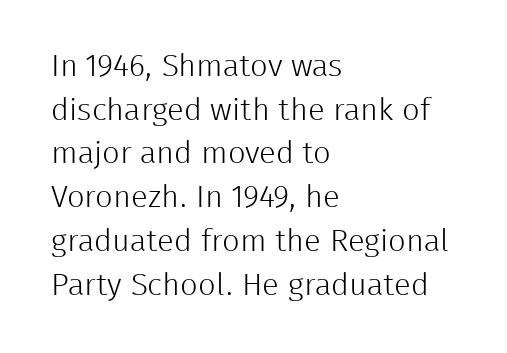
Vertically, the passage feels balanced, rows spaced as you'd expect. The face used here is a sans, in the tradition of grotesques and geometrics. A typesetter would call this proportional, since set widths differ per character. Letter spacing: default. The baseline area is clear. No italicization has been applied; the sample stays upright.
